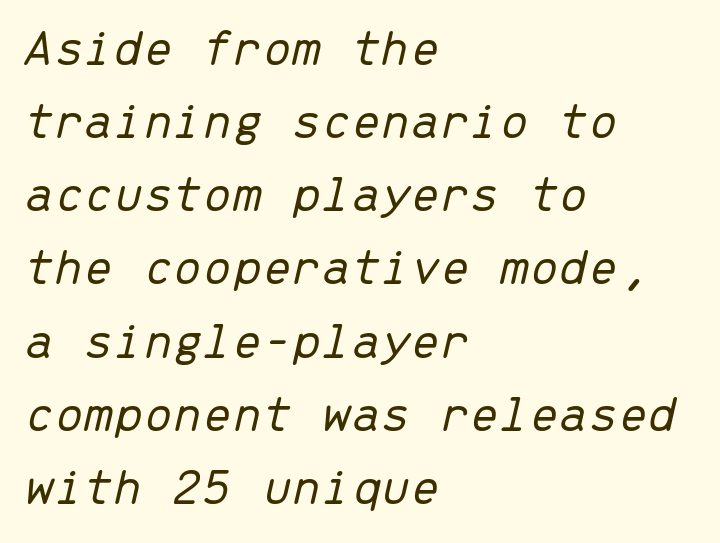
Clear beneath every line of the passage. Quick note: italic. Casual observation: everything's shoved over to the left. This sample has the even, mechanical cadence of fixed-width lettering.
